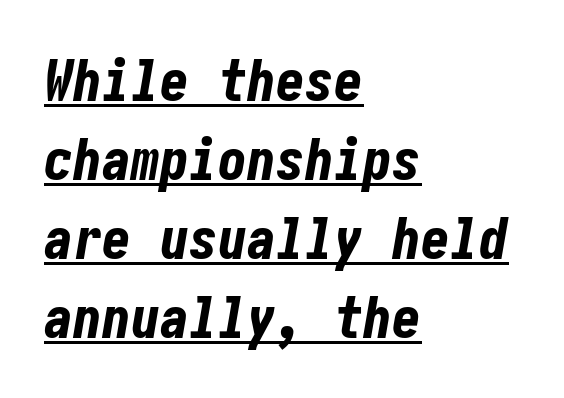
The image shows 58 px bold, condensed type, italic (leaning right); set left-aligned, normal line spacing (1.36x), normal letter spacing, underlined; low stroke contrast and a medium x-height.
